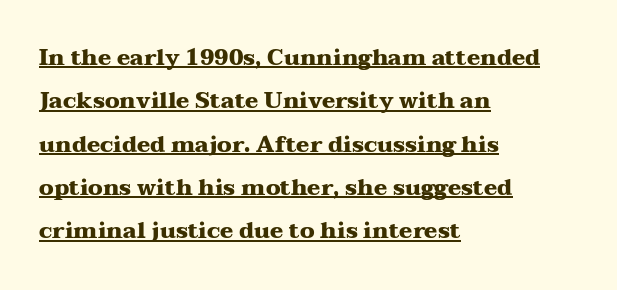
{"italic": "no", "bold": "yes", "underline": "yes", "align": "left", "line_spacing": "loose", "line_spacing_ratio": 1.97, "letter_spacing": "normal", "letter_spacing_em": 0.0, "glyph_px": 22}
